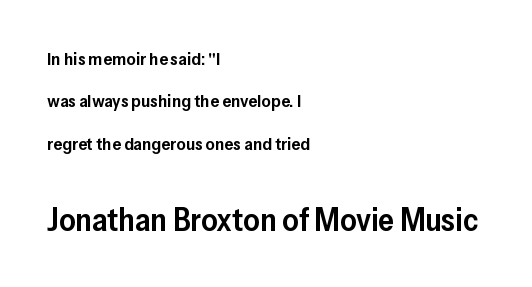
Q: Is the text bold? A: Semi-bold.
Q: Is the text italic (slanted)? A: No, it is upright.
Q: Is the typeface a serif or a sans-serif typeface? A: Sans-serif.
Q: Is the text underlined? A: No.
Q: How is the paragraph aligned? A: Left-aligned.
Q: Is the spacing between letters normal or unusually wide? A: Normal.
Q: Is the spacing between lines tight, normal or loose? A: Loose.
Q: Which block of text is set in a larger size, the first (top) or the second (bottom)? A: The second (bottom) one.
Q: Width (condensed, normal, or wide)? A: Normal.
Q: Stroke contrast? A: Low.
Q: x-height? A: Medium.
Q: Monospaced? A: No.
